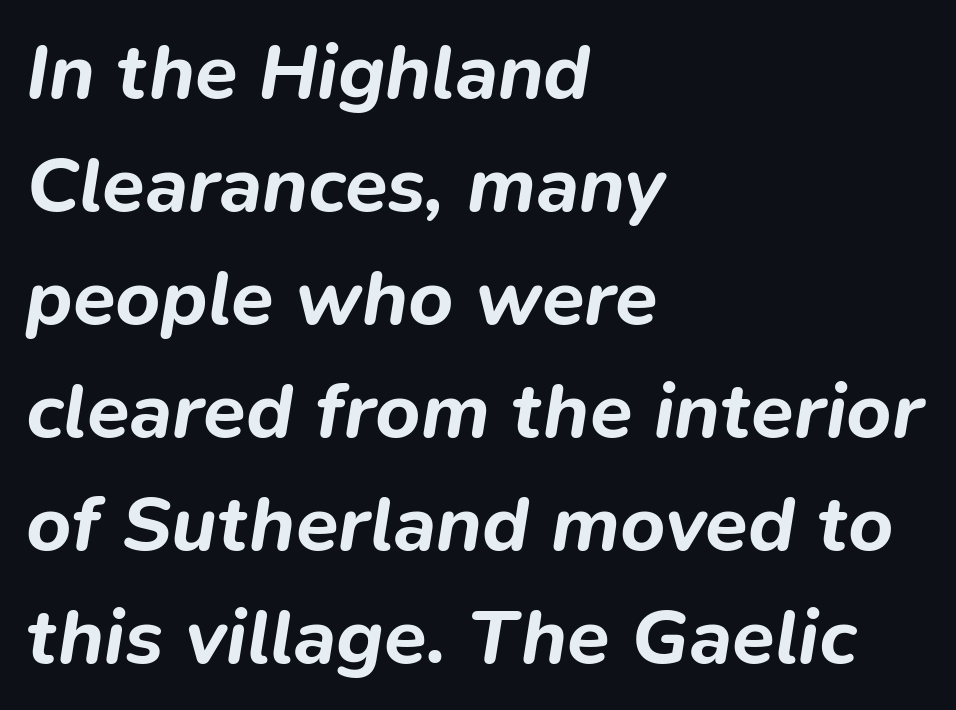
Q: Is the text bold? A: Yes.
Q: Is the text italic (slanted)? A: Yes, it leans right by about 9 degrees.
Q: Is the text underlined? A: No.
Q: How is the paragraph aligned? A: Left-aligned.
Q: Is the spacing between letters normal or unusually wide? A: Normal.
Q: Is the spacing between lines tight, normal or loose? A: Normal.
Q: Width (condensed, normal, or wide)? A: Normal.
Q: Stroke contrast? A: Low.
Q: x-height? A: Medium.
Q: Monospaced? A: No.
